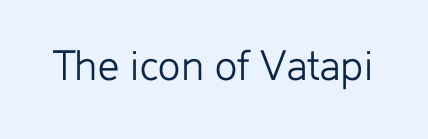
The image shows 47 px light sans-serif type, upright; set normal letter spacing, not underlined; low stroke contrast and a medium x-height.
